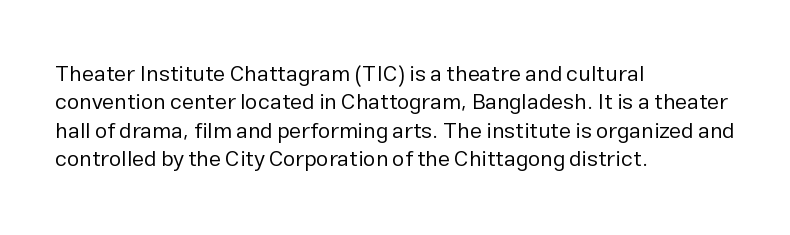
The image shows 22 px text type, upright; set left-aligned, normal line spacing (1.29x), normal letter spacing, not underlined.
